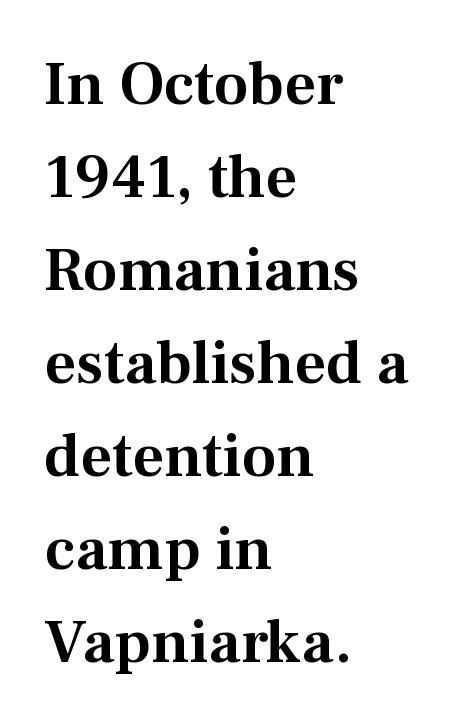
Does the copy run flush right? No — it runs flush left. Do the characters align in a grid? No, the font is proportional. A typesetter would call this leading conventional body-copy spacing. Font category for this specimen: serif. The type is set solid horizontally, with unmodified tracking. The lettering holds an erect, upright posture throughout.
